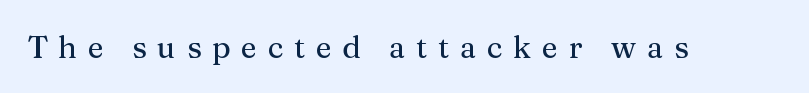
{"serif": "yes", "italic": "no", "width": "normal", "stroke_contrast": "medium", "x_height": "medium", "monospaced": "no", "underline": "no", "letter_spacing": "wide", "letter_spacing_em": 0.34, "glyph_px": 31}
